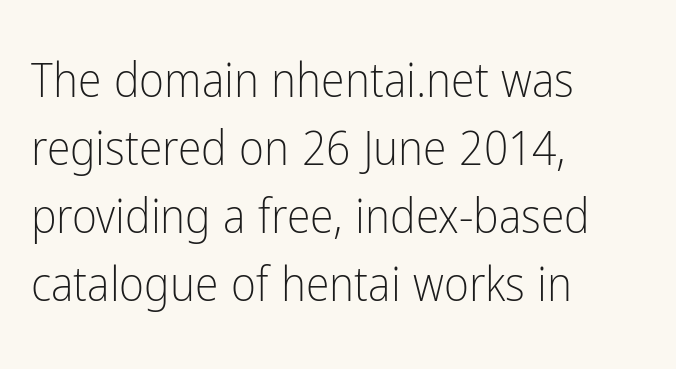
The foot of each line stays bare and open. What stands out about the letter spacing? Nothing — it is the standard amount. What kind of face is this? One without serifs — a sans. The typography opts for an upright posture over an oblique one.
